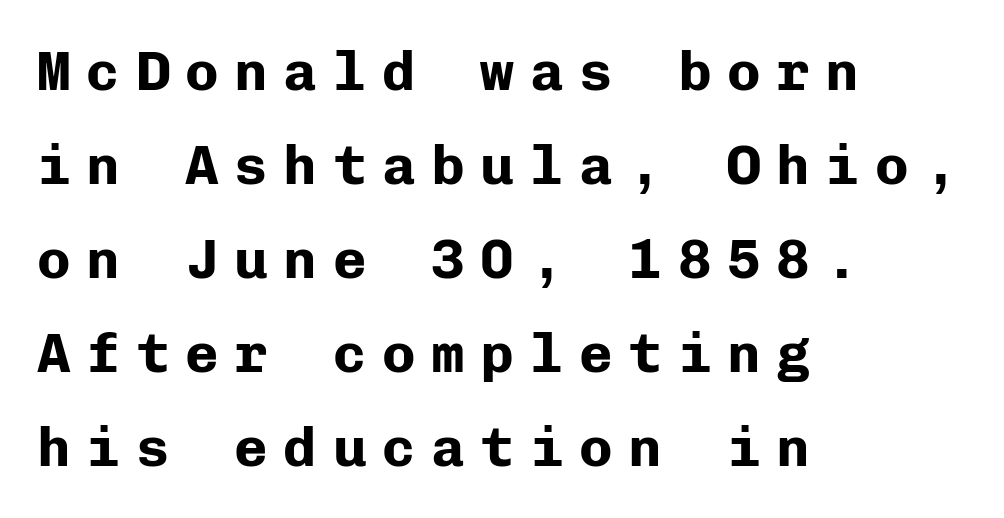
Q: Is the text bold? A: Yes.
Q: Is the text italic (slanted)? A: No, it is upright.
Q: Is the typeface a serif or a sans-serif typeface? A: Sans-serif.
Q: Is the text underlined? A: No.
Q: How is the paragraph aligned? A: Left-aligned.
Q: Is the spacing between letters normal or unusually wide? A: Unusually wide.
Q: Is the spacing between lines tight, normal or loose? A: Normal.
Q: Width (condensed, normal, or wide)? A: Normal.
Q: Stroke contrast? A: Low.
Q: x-height? A: Medium.
Q: Monospaced? A: Yes.
